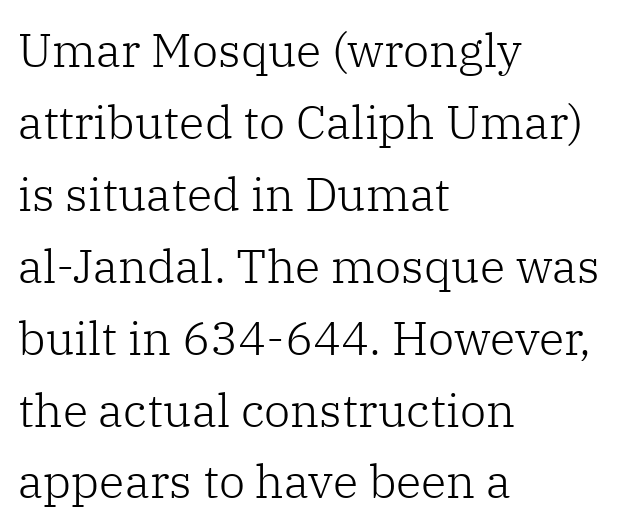
Q: Is the text bold? A: No.
Q: Is the text italic (slanted)? A: No, it is upright.
Q: Is the typeface a serif or a sans-serif typeface? A: Serif.
Q: Is the text underlined? A: No.
Q: How is the paragraph aligned? A: Left-aligned.
Q: Is the spacing between letters normal or unusually wide? A: Normal.
Q: Is the spacing between lines tight, normal or loose? A: Normal.
Q: Width (condensed, normal, or wide)? A: Normal.
Q: Stroke contrast? A: Low.
Q: x-height? A: Medium.
Q: Monospaced? A: No.
